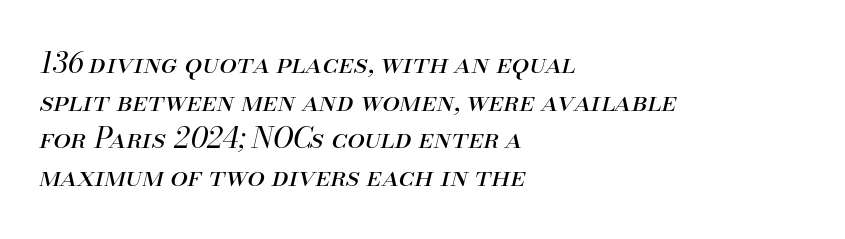
The passage shown is not bold in any degree. Characters are canted at an angle relative to the baseline's perpendicular. The ragged edge is on the right, which tells us the setting is flush left. Leading matches the norm, producing a regular column. These lines are rendered in a variable-pitch font. Students, note that the glyphs here touch the page at normal intervals.
